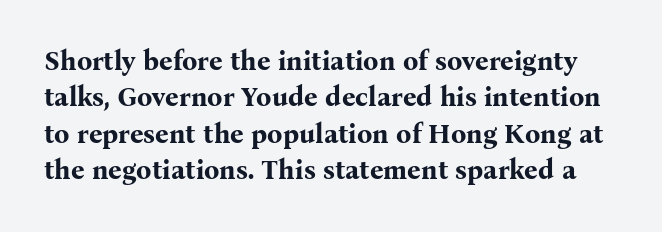
The font is running at its bold setting. Posture: upright roman. Clear beneath every line of the passage. The lines sit at an ordinary, default distance from one another. This sample uses plain, unmodified letter spacing.
